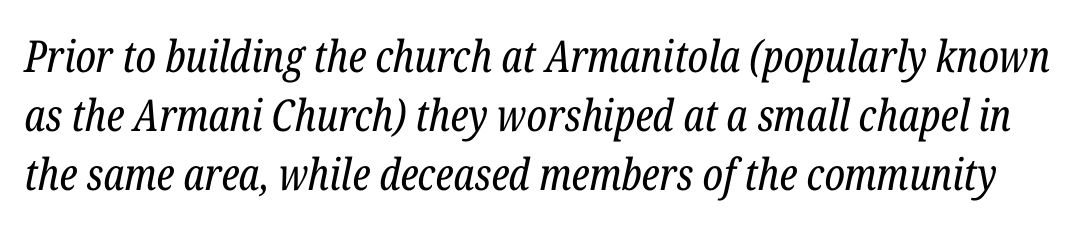
Q: Is the text bold? A: No.
Q: Is the text italic (slanted)? A: Yes, it leans right by about 12 degrees.
Q: Is the typeface a serif or a sans-serif typeface? A: Serif.
Q: Is the text underlined? A: No.
Q: Is the spacing between letters normal or unusually wide? A: Normal.
Q: Is the spacing between lines tight, normal or loose? A: Normal.
Q: Width (condensed, normal, or wide)? A: Condensed.
Q: Stroke contrast? A: Low.
Q: x-height? A: Medium.
Q: Monospaced? A: No.
